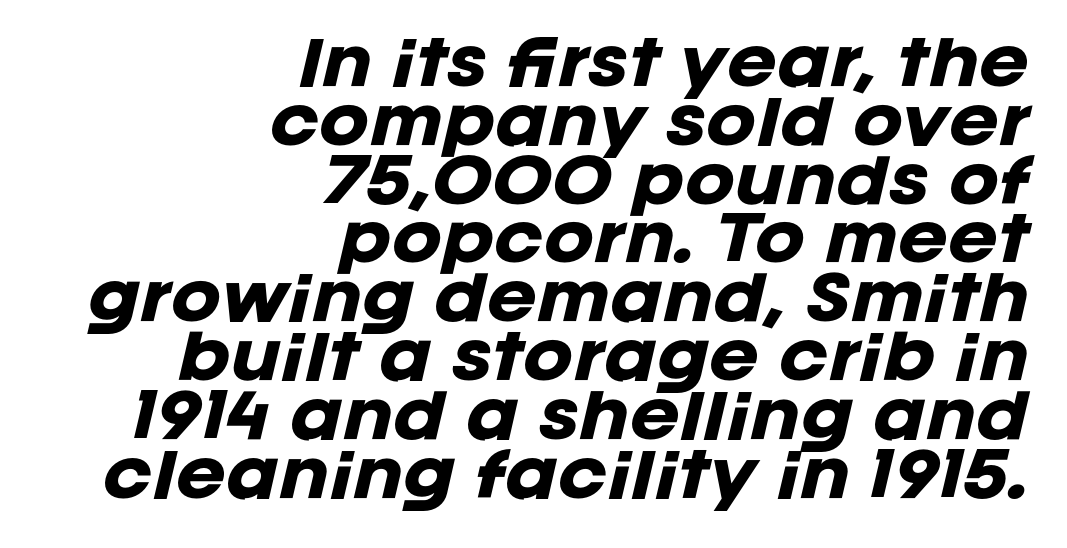
The image shows 60 px heavy type, italic (leaning right); set right-aligned, tight line spacing (0.98x), normal letter spacing, not underlined; low stroke contrast and a large x-height.
